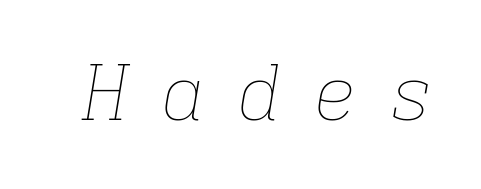
The image shows 75 px thin type, italic (leaning right), monospaced; set unusually wide letter spacing (+0.42 em), not underlined; low stroke contrast and a medium x-height.
